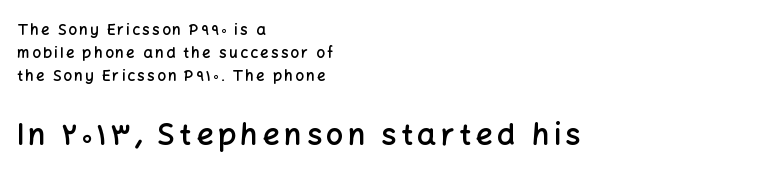
Q: Is the text bold? A: Semi-bold.
Q: Is the text italic (slanted)? A: No, it is upright.
Q: Is the typeface a serif or a sans-serif typeface? A: Sans-serif.
Q: Is the text underlined? A: No.
Q: How is the paragraph aligned? A: Left-aligned.
Q: Is the spacing between lines tight, normal or loose? A: Normal.
Q: Which block of text is set in a larger size, the first (top) or the second (bottom)? A: The second (bottom) one.
Q: Width (condensed, normal, or wide)? A: Normal.
Q: Stroke contrast? A: Low.
Q: x-height? A: Medium.
Q: Monospaced? A: No.
